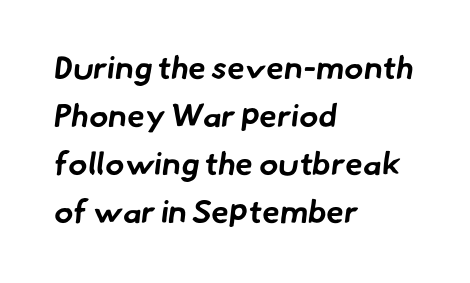
The image shows 32 px bold sans-serif type; set left-aligned, normal line spacing (1.5x), normal letter spacing, not underlined; low stroke contrast and a small x-height.
